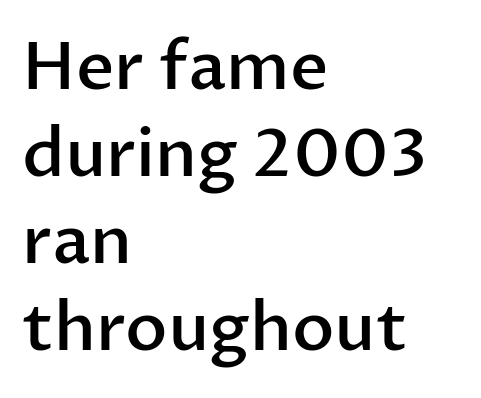
{"serif": "no", "italic": "no", "bold": "semi", "weight": "semibold", "width": "normal", "stroke_contrast": "low", "x_height": "medium", "monospaced": "no", "underline": "no", "align": "left", "line_spacing": "normal", "line_spacing_ratio": 1.3, "letter_spacing": "normal", "letter_spacing_em": 0.0, "glyph_px": 67}
